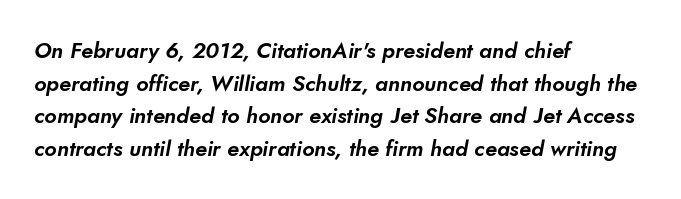
The image shows 22 px text type; set left-aligned, normal line spacing (1.48x), normal letter spacing, not underlined.
